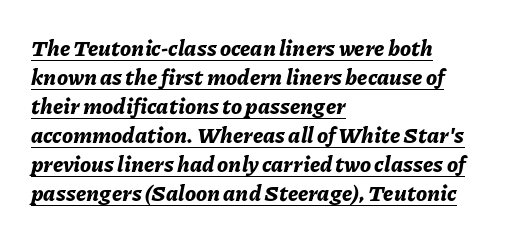
Q: Is the text bold? A: Yes.
Q: Is the text italic (slanted)? A: Yes, it leans right by about 11 degrees.
Q: Is the text underlined? A: Yes.
Q: How is the paragraph aligned? A: Left-aligned.
Q: Is the spacing between letters normal or unusually wide? A: Normal.
Q: Is the spacing between lines tight, normal or loose? A: Normal.
